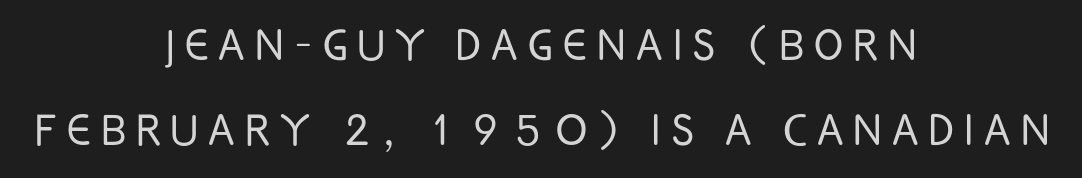
{"serif": "no", "italic": "no", "bold": "no", "weight": "light", "width": "condensed", "stroke_contrast": "low", "x_height": "large", "monospaced": "no", "underline": "no", "align": "center", "line_spacing": "normal", "line_spacing_ratio": 1.57, "glyph_px": 54}
